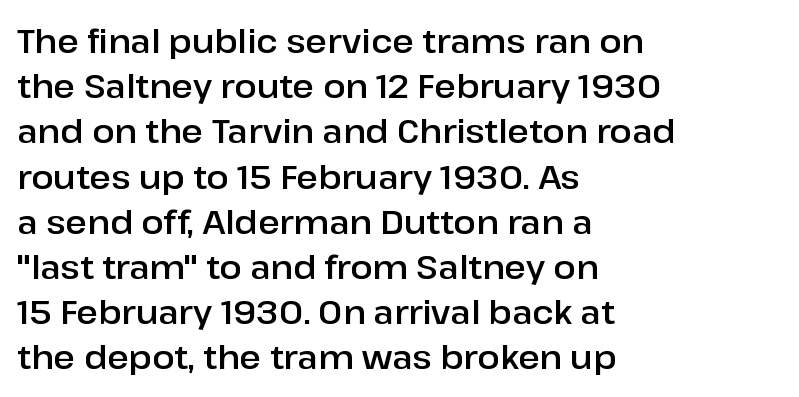
Q: Is the text italic (slanted)? A: No, it is upright.
Q: Is the typeface a serif or a sans-serif typeface? A: Sans-serif.
Q: Is the text underlined? A: No.
Q: How is the paragraph aligned? A: Left-aligned.
Q: Is the spacing between letters normal or unusually wide? A: Normal.
Q: Is the spacing between lines tight, normal or loose? A: Normal.
Q: Width (condensed, normal, or wide)? A: Normal.
Q: Stroke contrast? A: Low.
Q: x-height? A: Medium.
Q: Monospaced? A: No.
